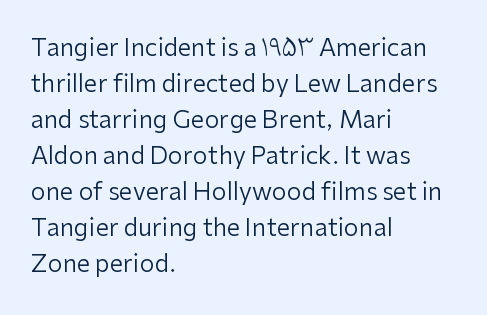
Q: Is the text bold? A: No.
Q: Is the text italic (slanted)? A: No, it is upright.
Q: Is the text underlined? A: No.
Q: How is the paragraph aligned? A: Left-aligned.
Q: Is the spacing between letters normal or unusually wide? A: Normal.
Q: Is the spacing between lines tight, normal or loose? A: Normal.
